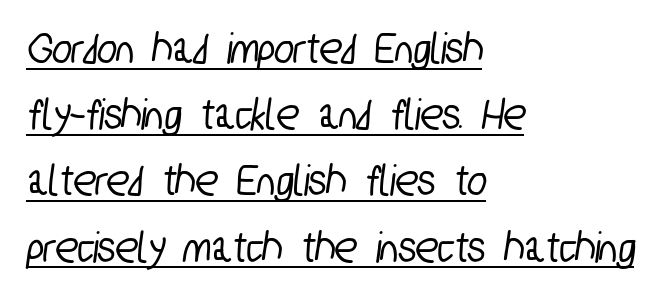
The image shows 46 px condensed sans-serif type; set left-aligned, normal line spacing (1.44x), normal letter spacing, underlined; low stroke contrast and a medium x-height.
